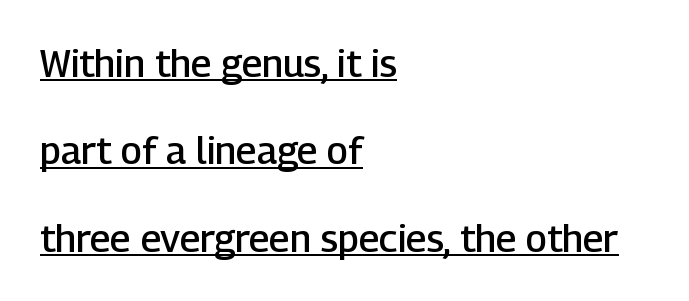
What kind of face is this? One without serifs — a sans. Like a heading marked for emphasis, these lines bear an underscore. Words appear dense and cohesive because spacing is normal. The axis of the letterforms is exactly vertical. Does the leading feel generous? Absolutely, it's lavish. Weight check: semibold — heavier than regular, not quite bold.
